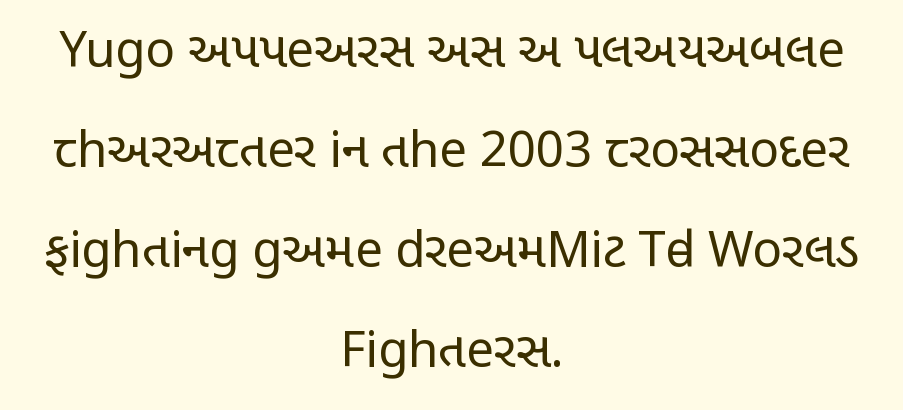
Spacing verdict: proportional, widths tailored to each character. The lines are quadded center. Any mark beneath the type? The region is blank. There is no visible air inserted between adjacent glyphs.
